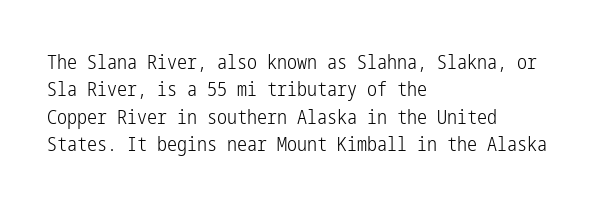
Q: Is the text bold? A: No.
Q: Is the text italic (slanted)? A: No, it is upright.
Q: Is the text underlined? A: No.
Q: How is the paragraph aligned? A: Left-aligned.
Q: Is the spacing between letters normal or unusually wide? A: Normal.
Q: Is the spacing between lines tight, normal or loose? A: Normal.
